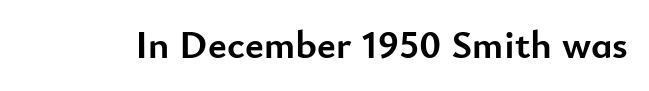
In terms of posture, this sample is upright. Each letter's strokes conclude bluntly, with no projecting serifs. Spacing between characters is what you'd get straight out of the box. Letters rest on an invisible, unmarked baseline.
